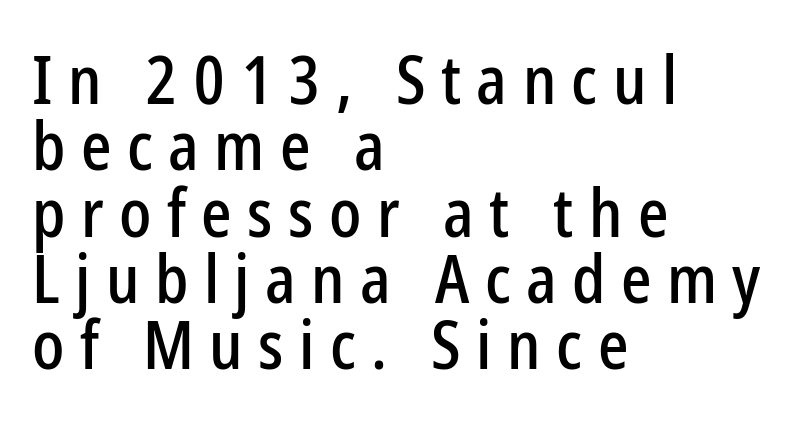
Q: Is the text italic (slanted)? A: No, it is upright.
Q: Is the typeface a serif or a sans-serif typeface? A: Sans-serif.
Q: Is the text underlined? A: No.
Q: How is the paragraph aligned? A: Left-aligned.
Q: Is the spacing between letters normal or unusually wide? A: Unusually wide.
Q: Is the spacing between lines tight, normal or loose? A: Tight.
Q: Width (condensed, normal, or wide)? A: Condensed.
Q: Stroke contrast? A: Low.
Q: x-height? A: Medium.
Q: Monospaced? A: No.
